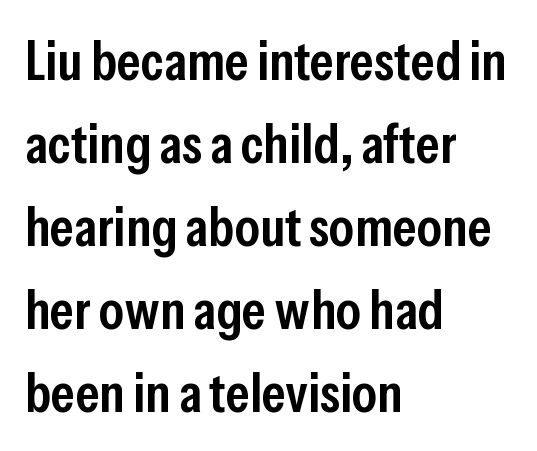
The image shows 56 px semibold, condensed sans-serif type, upright; set left-aligned, normal line spacing (1.48x), normal letter spacing, not underlined; low stroke contrast and a medium x-height.
